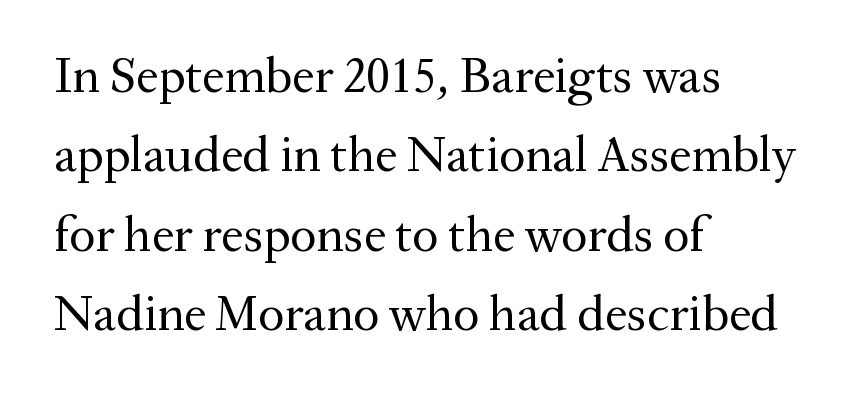
Is the letter spacing exaggerated? No — it looks like the ordinary default. This rendering features lettering with no underline. Is there any slant? The stems are plumb. Normally led — the rows are evenly, conventionally spaced. These lines are composed in type with serifs.
